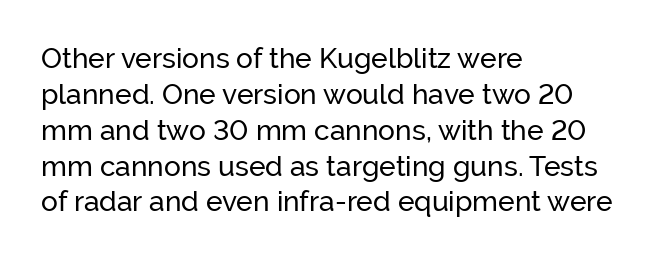
The image shows 28 px regular-weight sans-serif type, upright; set left-aligned, normal line spacing (1.28x), normal letter spacing, not underlined; low stroke contrast and a medium x-height.
